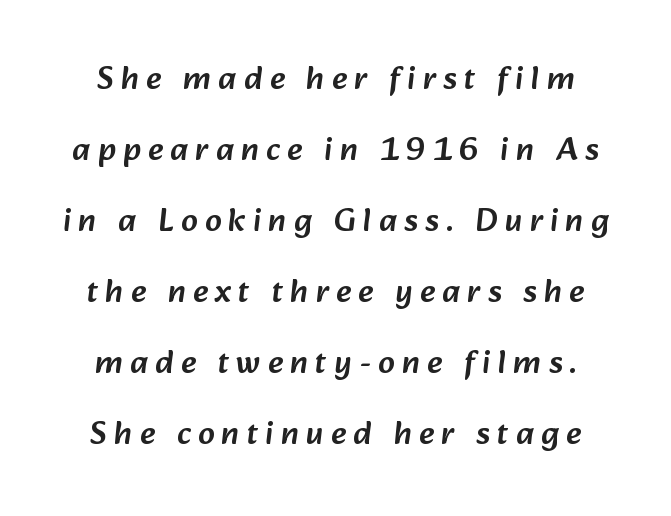
The area under the type is left untouched. Each letter keeps its own natural width here, so spacing adapts to shape. Letterform terminals end flat and unadorned throughout the passage. The gaps between neighbouring characters are conspicuously large. Successive baselines arrive slowly, with a big drop between each. Visually the block forms a symmetrical silhouette, jagged on both flanks.
